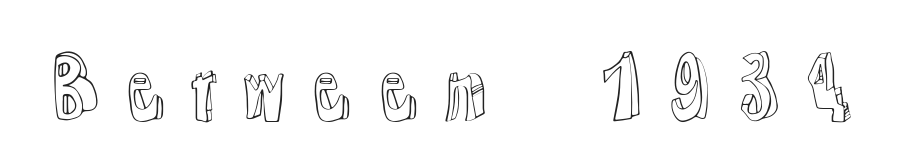
Varying glyph widths throughout — classic text-font behaviour. Rule under the text: the space is simply empty. Posture: upright roman.
